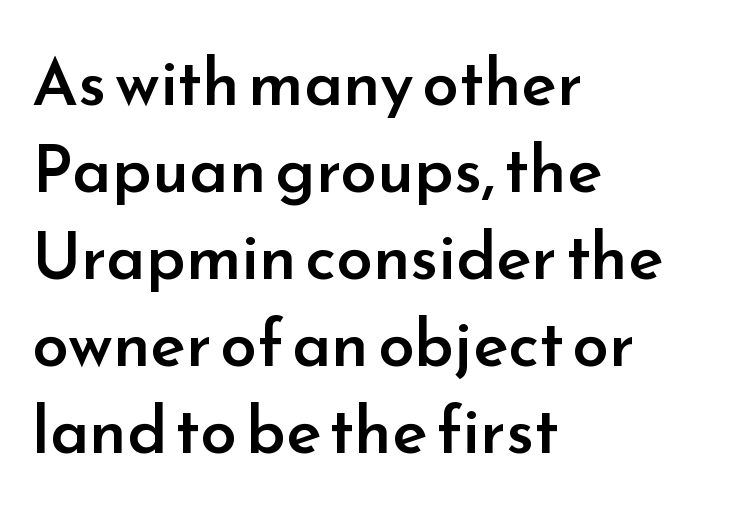
Q: Is the text bold? A: Semi-bold.
Q: Is the text italic (slanted)? A: No, it is upright.
Q: Is the typeface a serif or a sans-serif typeface? A: Sans-serif.
Q: Is the text underlined? A: No.
Q: How is the paragraph aligned? A: Left-aligned.
Q: Is the spacing between letters normal or unusually wide? A: Normal.
Q: Is the spacing between lines tight, normal or loose? A: Normal.
Q: Width (condensed, normal, or wide)? A: Normal.
Q: Stroke contrast? A: Low.
Q: x-height? A: Small.
Q: Monospaced? A: No.
